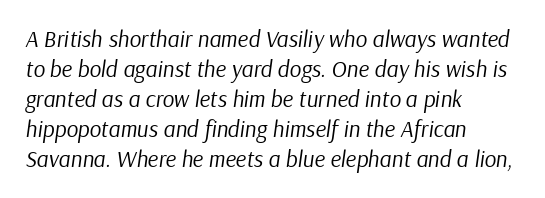
Q: Is the text bold? A: No.
Q: Is the text italic (slanted)? A: Yes, it leans right by about 9 degrees.
Q: Is the text underlined? A: No.
Q: How is the paragraph aligned? A: Left-aligned.
Q: Is the spacing between letters normal or unusually wide? A: Normal.
Q: Is the spacing between lines tight, normal or loose? A: Normal.
